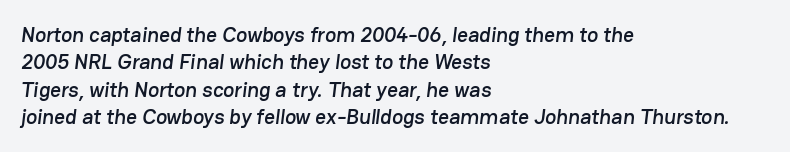
Q: Is the text underlined? A: No.
Q: How is the paragraph aligned? A: Left-aligned.
Q: Is the spacing between letters normal or unusually wide? A: Normal.
Q: Is the spacing between lines tight, normal or loose? A: Normal.
